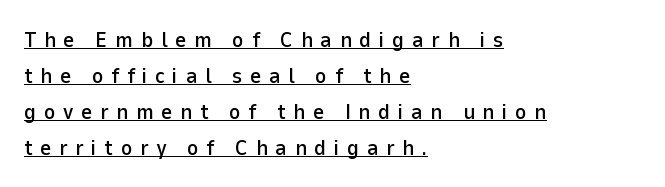
{"italic": "no", "underline": "yes", "align": "left", "line_spacing": "normal", "line_spacing_ratio": 1.63, "letter_spacing": "wide", "letter_spacing_em": 0.34, "glyph_px": 22}
